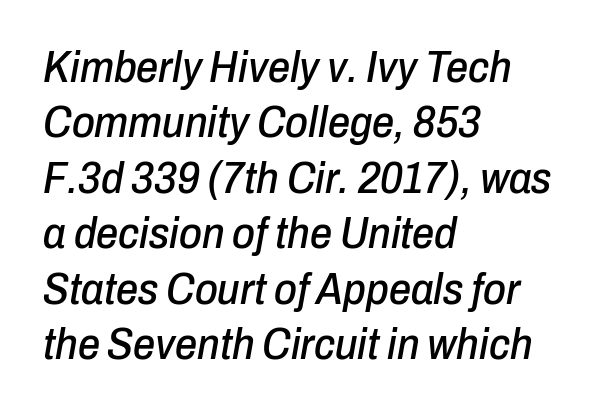
The image shows 44 px condensed type, italic (leaning right); set left-aligned, normal line spacing (1.26x), normal letter spacing, not underlined; low stroke contrast and a medium x-height.
